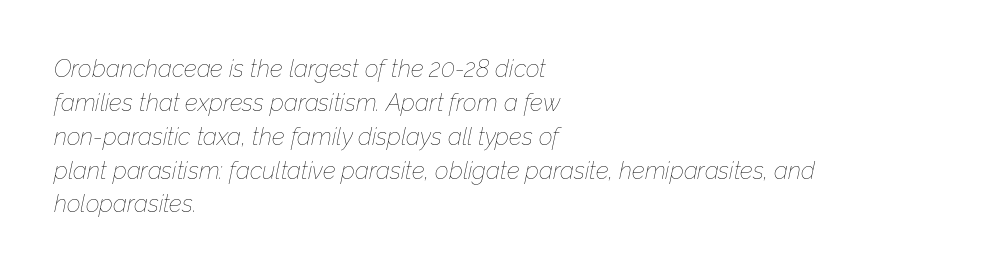
{"italic": "yes", "lean": "right", "slant_degrees": 12, "bold": "no", "underline": "no", "align": "left", "line_spacing": "normal", "line_spacing_ratio": 1.41, "letter_spacing": "normal", "letter_spacing_em": 0.0, "glyph_px": 24}
